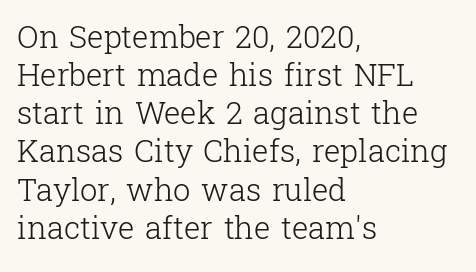
Q: Is the text bold? A: No.
Q: Is the text italic (slanted)? A: No, it is upright.
Q: Is the typeface a serif or a sans-serif typeface? A: Serif.
Q: Is the text underlined? A: No.
Q: How is the paragraph aligned? A: Left-aligned.
Q: Is the spacing between letters normal or unusually wide? A: Normal.
Q: Width (condensed, normal, or wide)? A: Normal.
Q: Stroke contrast? A: Low.
Q: x-height? A: Medium.
Q: Monospaced? A: No.
